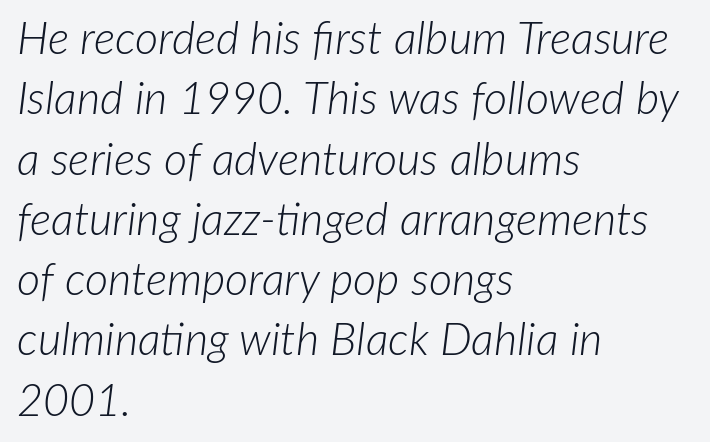
Between one letter and the next there's only the usual sliver of space. Looks like regular typesetting: each glyph gets only the width it needs. Italic? Definitely — the glyphs are oblique. Unbolded letterforms with no extra heft. Rows of type keep a routine distance in the vertical direction.
